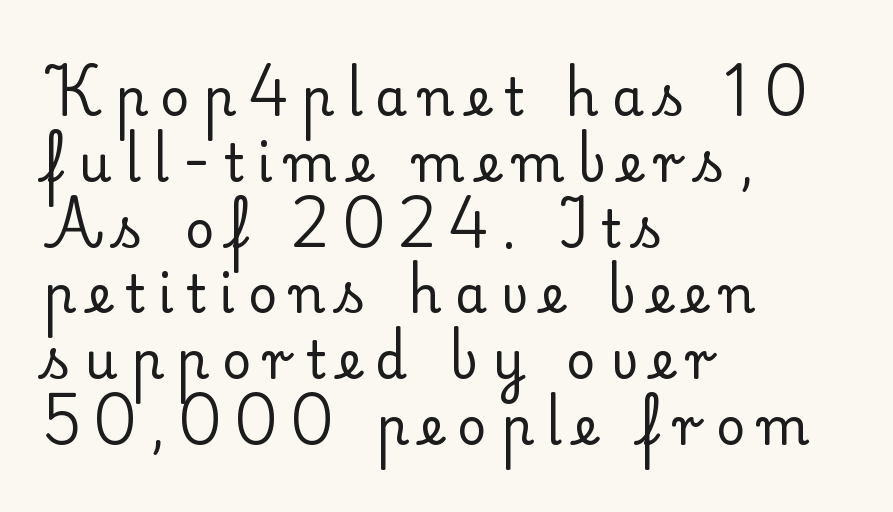
The image shows 51 px regular-weight serif type, upright; set left-aligned, normal line spacing (1.29x), unusually wide letter spacing (+0.26 em), not underlined; low stroke contrast and a small x-height.
